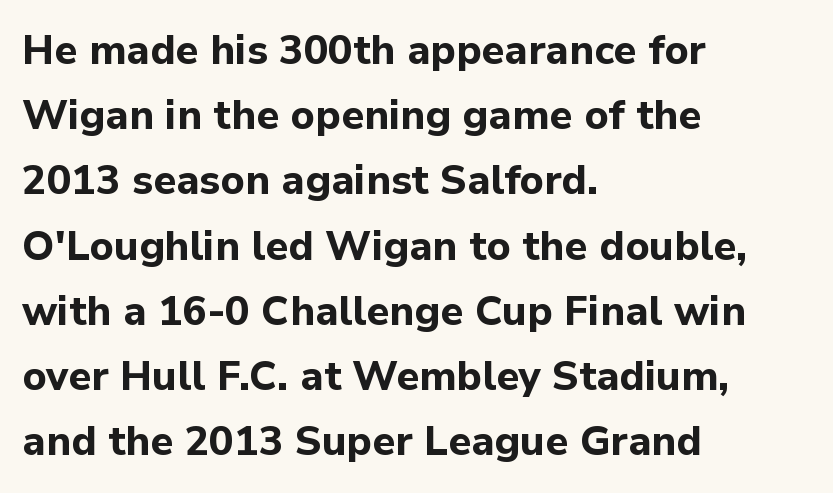
{"serif": "no", "italic": "no", "bold": "yes", "weight": "bold", "width": "normal", "stroke_contrast": "low", "x_height": "medium", "monospaced": "no", "underline": "no", "align": "left", "line_spacing": "normal", "line_spacing_ratio": 1.59, "letter_spacing": "normal", "letter_spacing_em": 0.0, "glyph_px": 41}
